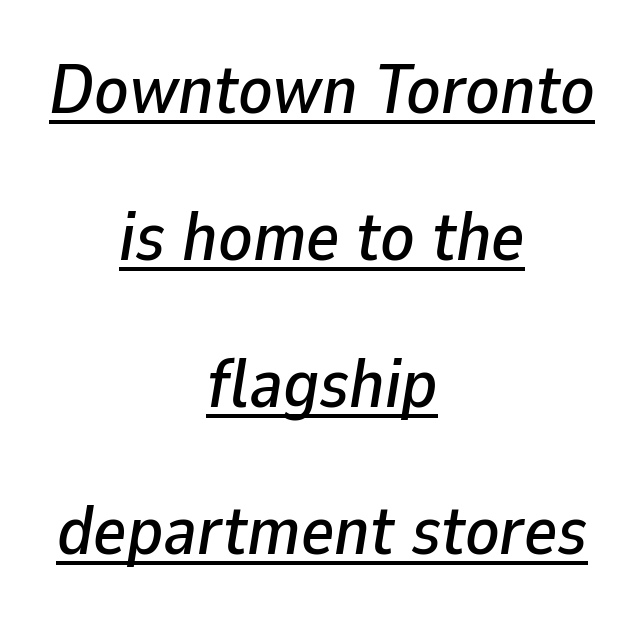
Q: Is the text italic (slanted)? A: Yes, it leans right by about 9 degrees.
Q: Is the text underlined? A: Yes.
Q: How is the paragraph aligned? A: Centered.
Q: Is the spacing between letters normal or unusually wide? A: Normal.
Q: Is the spacing between lines tight, normal or loose? A: Loose.
Q: Width (condensed, normal, or wide)? A: Normal.
Q: Stroke contrast? A: Low.
Q: x-height? A: Medium.
Q: Monospaced? A: No.
